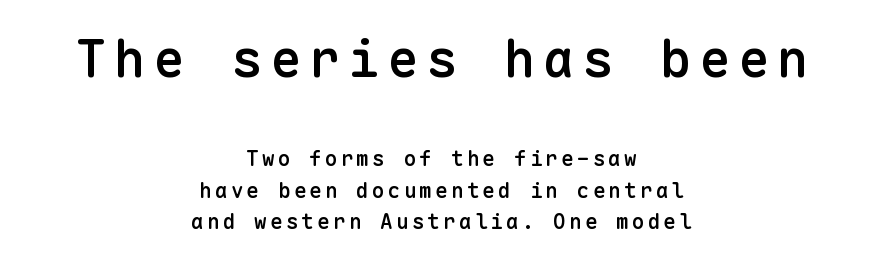
Q: Is the text bold? A: Semi-bold.
Q: Is the text italic (slanted)? A: No, it is upright.
Q: Is the typeface a serif or a sans-serif typeface? A: Sans-serif.
Q: Is the text underlined? A: No.
Q: How is the paragraph aligned? A: Centered.
Q: Is the spacing between lines tight, normal or loose? A: Normal.
Q: Which block of text is set in a larger size, the first (top) or the second (bottom)? A: The first (top) one.
Q: Width (condensed, normal, or wide)? A: Normal.
Q: Stroke contrast? A: Low.
Q: x-height? A: Medium.
Q: Monospaced? A: Yes.
